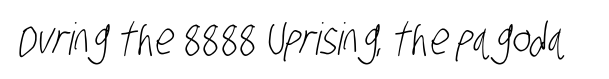
{"serif": "no", "bold": "no", "weight": "light", "width": "condensed", "stroke_contrast": "low", "x_height": "large", "monospaced": "no", "underline": "no", "letter_spacing": "normal", "letter_spacing_em": 0.0, "glyph_px": 44}
